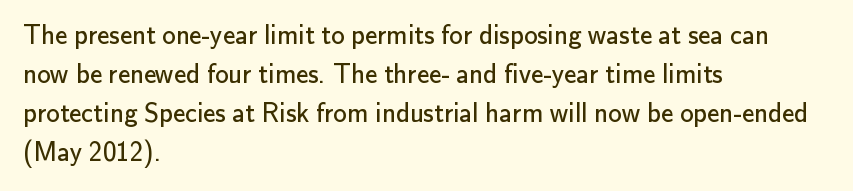
Nothing heavy about these letters — not bold at all. The block of text has a typical density, with ordinary space between rows. Posture: straight, roman, zero tilt. Quick note: underline off. The letterforms sit shoulder to shoulder at normal distance.
